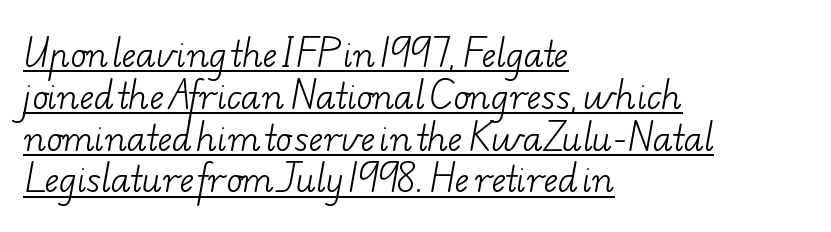
The image shows 34 px light, wide serif type; set left-aligned, line spacing 1.23x, normal letter spacing, underlined; low stroke contrast and a small x-height.
